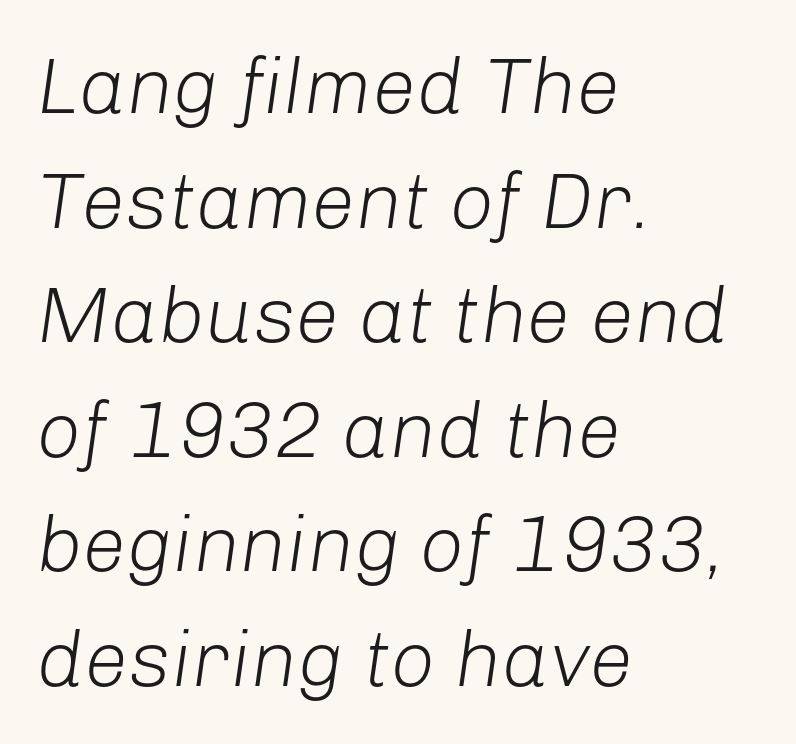
Letter spacing: default. Compared with a centered layout, this one pins lines to the left instead. Line spacing here is normal. This sample uses an oblique cut, with every glyph tilted off the vertical.
